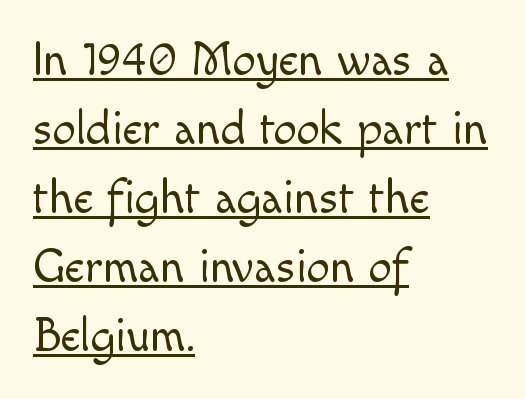
Nothing unusual about the tracking: characters are spaced as the font intends. These lines sit exactly where default settings would place them. Bold? No — there's no thickening of the strokes. The ragged edge is on the right, which tells us the setting is flush left. These characters rest on top of a visible drawn line.
